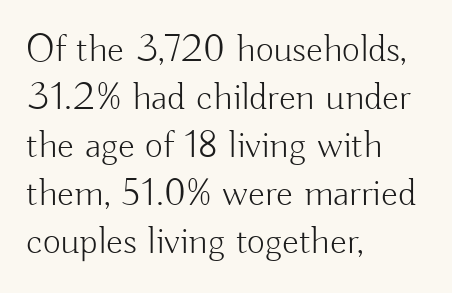
Q: Is the text bold? A: No.
Q: Is the text italic (slanted)? A: No, it is upright.
Q: Is the typeface a serif or a sans-serif typeface? A: Sans-serif.
Q: Is the text underlined? A: No.
Q: How is the paragraph aligned? A: Left-aligned.
Q: Is the spacing between letters normal or unusually wide? A: Normal.
Q: Width (condensed, normal, or wide)? A: Normal.
Q: Stroke contrast? A: Low.
Q: x-height? A: Small.
Q: Monospaced? A: No.
